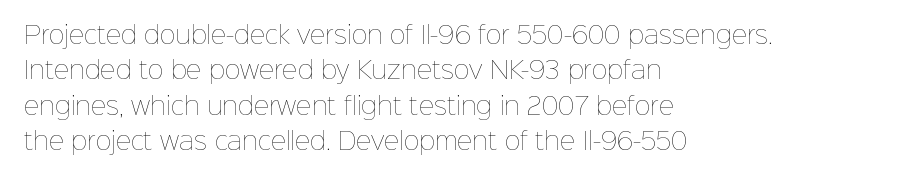
Tracking value appears to be zero — textbook default spacing. Posture: straight, roman, zero tilt. Leftover space on each line is placed entirely after the last word. This is not heavy type; no bold has been used.
